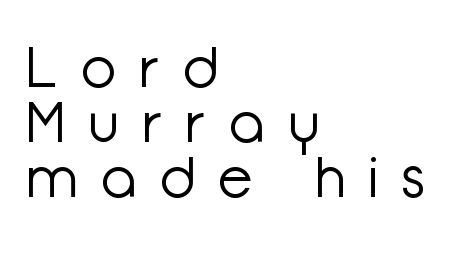
{"serif": "no", "italic": "no", "bold": "no", "weight": "light", "width": "normal", "stroke_contrast": "low", "x_height": "medium", "monospaced": "no", "underline": "no", "align": "left", "line_spacing": "tight", "line_spacing_ratio": 0.98, "letter_spacing": "wide", "letter_spacing_em": 0.44, "glyph_px": 56}
